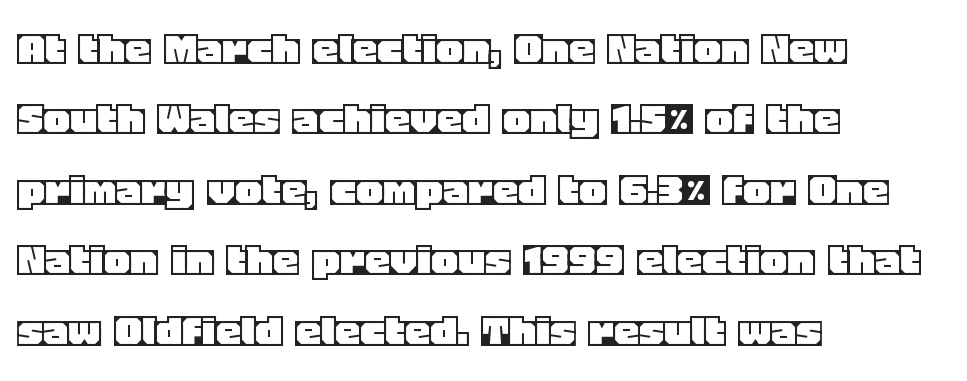
Typeset ragged right — the left edge is the straight one. Words float on clear page, feet unadorned. Does extra space separate the letters? No, they use regular spacing. Do the characters align in a grid? No, the font is proportional. Upright lettering throughout.
